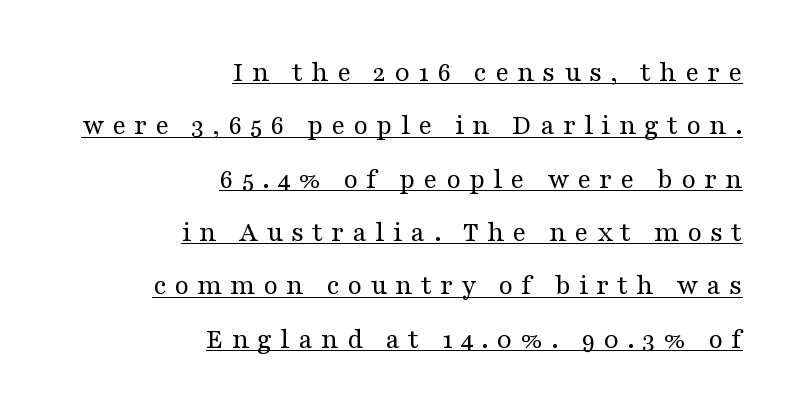
The image shows 29 px regular-weight, wide serif type, upright; set right-aligned, line spacing 1.84x, unusually wide letter spacing (+0.28 em), underlined; medium stroke contrast and a medium x-height.
